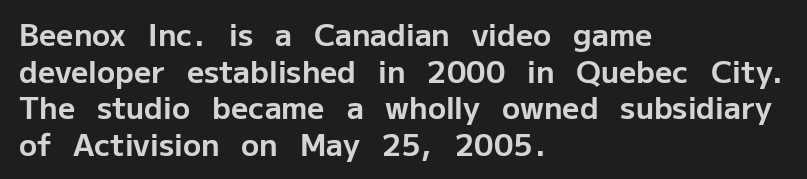
Varying glyph widths throughout — classic text-font behaviour. A classic flush-left, rag-right setting is used for this passage. You could call the tracking neutral — neither tight nor loose. The passage shown is not underscored anywhere.
